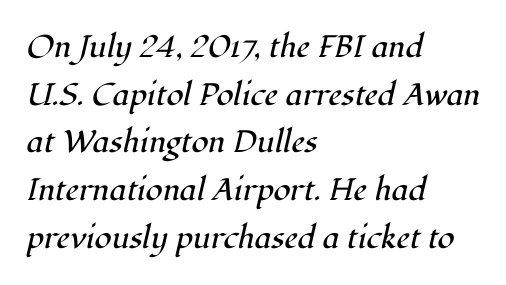
The image shows 31 px regular-weight serif type, italic (leaning right); set left-aligned, normal line spacing (1.54x), normal letter spacing, not underlined; high stroke contrast and a medium x-height.
